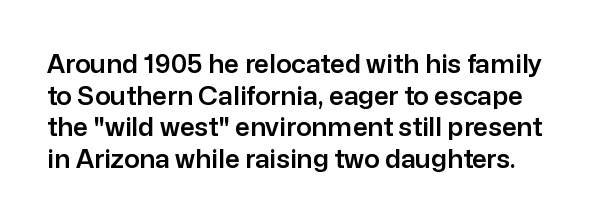
Q: Is the text italic (slanted)? A: No, it is upright.
Q: Is the text underlined? A: No.
Q: Is the spacing between letters normal or unusually wide? A: Normal.
